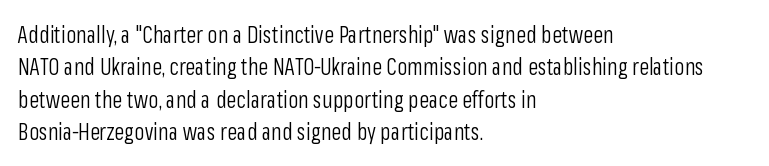
{"italic": "no", "bold": "no", "underline": "no", "align": "left", "line_spacing": "normal", "line_spacing_ratio": 1.41, "letter_spacing": "normal", "letter_spacing_em": 0.0, "glyph_px": 23}
